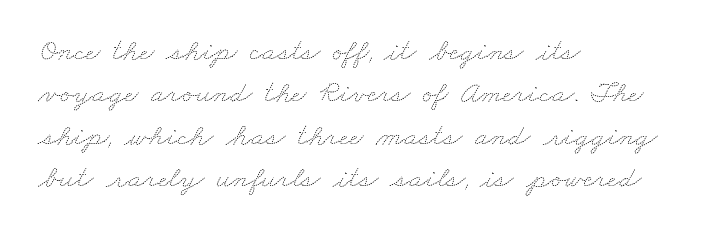
{"bold": "no", "weight": "thin", "width": "wide", "stroke_contrast": "medium", "x_height": "small", "monospaced": "no", "underline": "no", "align": "left", "line_spacing": "normal", "line_spacing_ratio": 1.37, "letter_spacing": "normal", "letter_spacing_em": 0.0, "glyph_px": 31}
